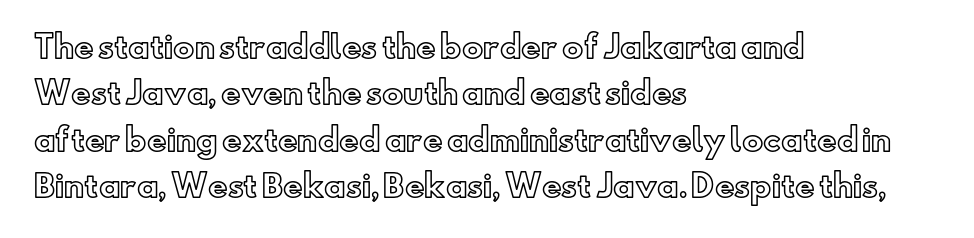
The image shows 30 px text type, upright; set left-aligned, normal line spacing (1.55x), normal letter spacing, not underlined; a small x-height.
